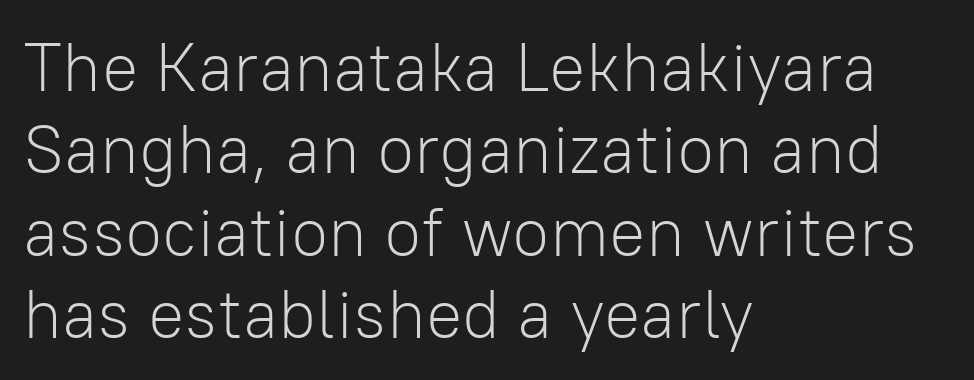
{"serif": "no", "italic": "no", "bold": "no", "weight": "light", "width": "normal", "stroke_contrast": "low", "x_height": "medium", "monospaced": "no", "underline": "no", "align": "left", "line_spacing_ratio": 1.21, "letter_spacing": "normal", "letter_spacing_em": 0.0, "glyph_px": 68}
